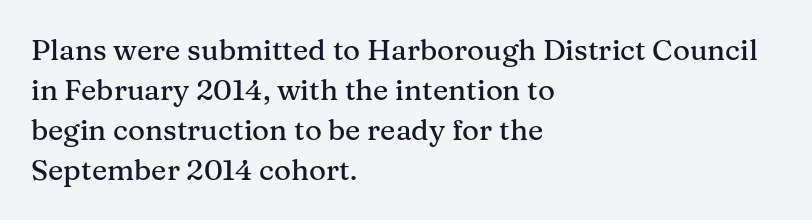
Q: Is the text italic (slanted)? A: No, it is upright.
Q: Is the typeface a serif or a sans-serif typeface? A: Serif.
Q: Is the text underlined? A: No.
Q: How is the paragraph aligned? A: Left-aligned.
Q: Is the spacing between letters normal or unusually wide? A: Normal.
Q: Is the spacing between lines tight, normal or loose? A: Normal.
Q: Width (condensed, normal, or wide)? A: Normal.
Q: Stroke contrast? A: Medium.
Q: x-height? A: Medium.
Q: Monospaced? A: No.
